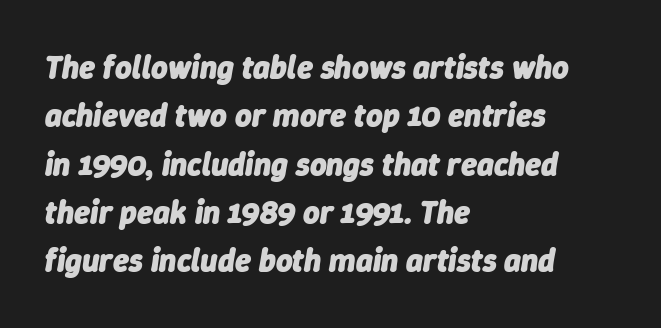
{"italic": "yes", "lean": "right", "slant_degrees": 9, "bold": "yes", "weight": "heavy", "width": "normal", "stroke_contrast": "low", "x_height": "medium", "monospaced": "no", "underline": "no", "align": "left", "line_spacing": "normal", "line_spacing_ratio": 1.51, "letter_spacing": "normal", "letter_spacing_em": 0.0, "glyph_px": 32}
